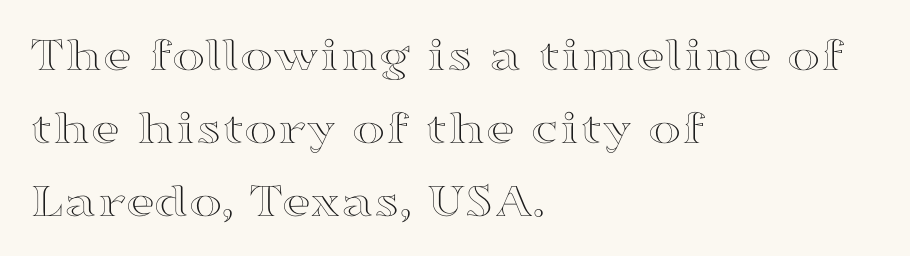
{"italic": "no", "width": "wide", "x_height": "medium", "monospaced": "no", "underline": "no", "align": "left", "line_spacing": "normal", "line_spacing_ratio": 1.46, "letter_spacing": "normal", "letter_spacing_em": 0.0, "glyph_px": 50}
